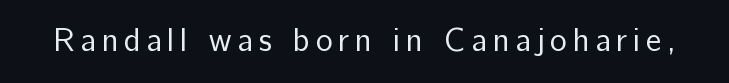
{"serif": "no", "italic": "no", "bold": "no", "weight": "regular", "width": "normal", "stroke_contrast": "low", "x_height": "medium", "monospaced": "no", "underline": "no", "glyph_px": 32}
